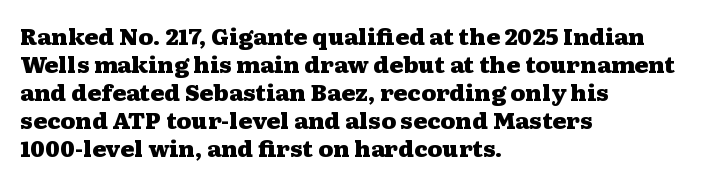
{"italic": "no", "bold": "yes", "underline": "no", "align": "left", "line_spacing": "normal", "line_spacing_ratio": 1.33, "letter_spacing": "normal", "letter_spacing_em": 0.0, "glyph_px": 21}
